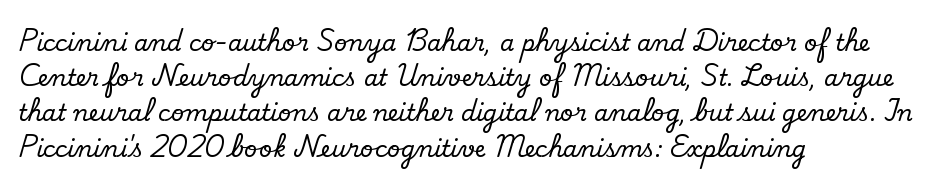
The image shows 23 px text type; set left-aligned, normal line spacing (1.53x), normal letter spacing, not underlined.
